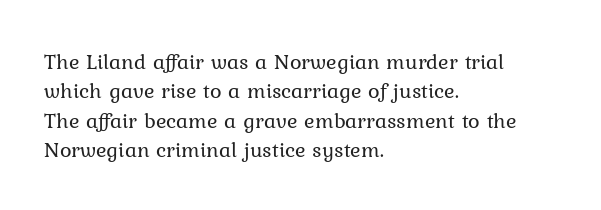
Caption: face not bold, strokes unweighted. Whoever set this chose a conventional vertical rhythm. This sample uses plain, unmodified letter spacing. The lettering stays uniformly vertical, giving the passage a roman look. Rule under the text: the space is simply empty.
